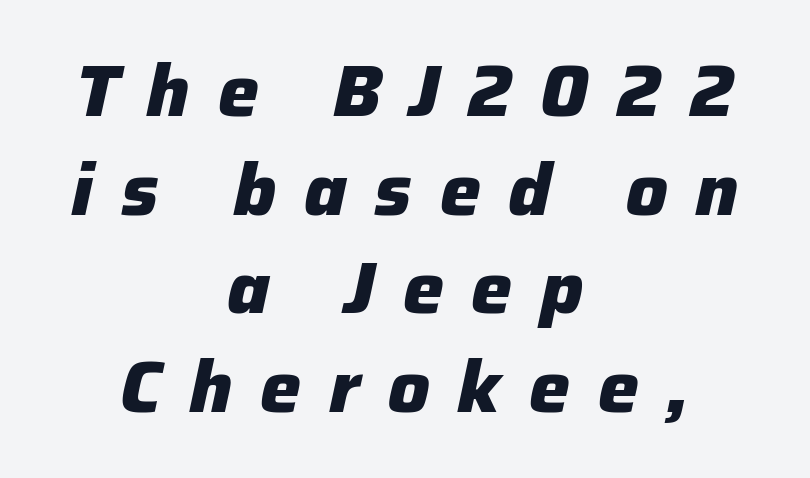
Bare-footed words on every line. Looks like regular typesetting: each glyph gets only the width it needs. Strong, thick strokes mark this as bold type. Is there much room between lines? A standard amount, neither cramped nor airy. Letter spacing: wide. The specimen reads as italic at a glance.
